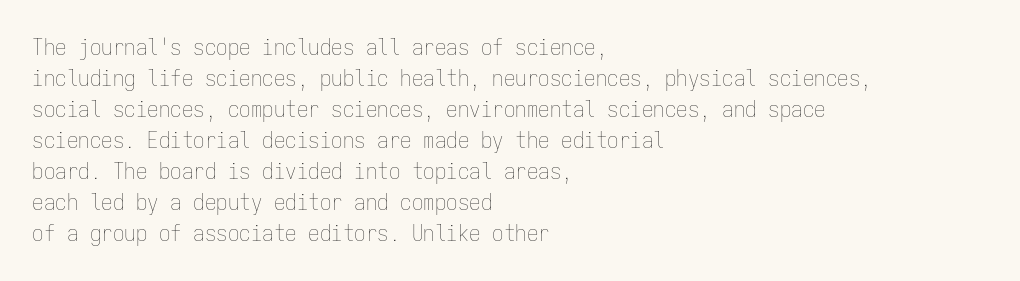
{"italic": "no", "bold": "no", "underline": "no", "align": "left", "line_spacing": "normal", "line_spacing_ratio": 1.35, "letter_spacing": "normal", "letter_spacing_em": 0.0, "glyph_px": 23}
